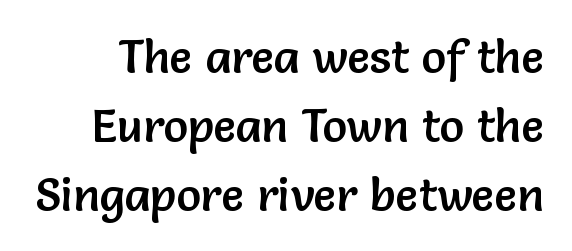
The image shows 46 px sans-serif type, upright; set normal line spacing (1.5x), normal letter spacing, not underlined; low stroke contrast and a medium x-height.
